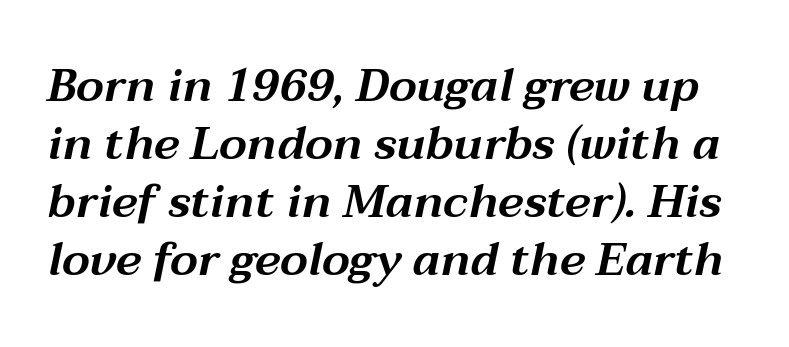
Caption: standard tracking, unaltered. This is oblique type, the kind used for emphasis or titles. The glyphs are unaccompanied by any horizontal stroke below them. These lines sit exactly where default settings would place them. Each letter keeps its own natural width here, so spacing adapts to shape.
